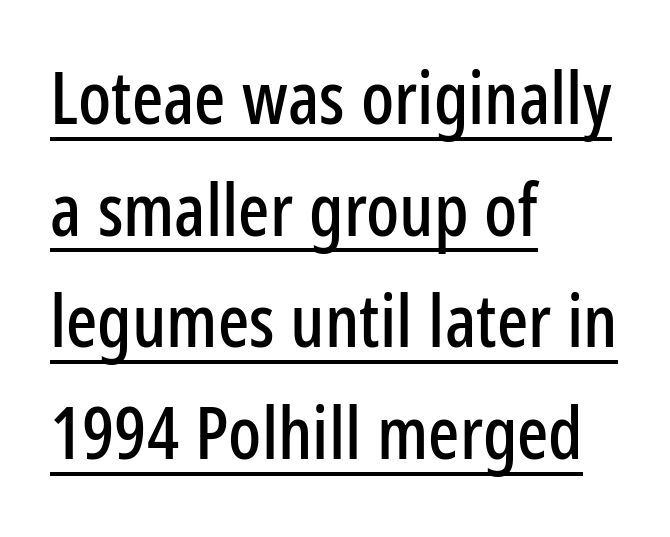
{"serif": "no", "italic": "no", "width": "condensed", "stroke_contrast": "low", "x_height": "medium", "monospaced": "no", "underline": "yes", "align": "left", "line_spacing": "normal", "line_spacing_ratio": 1.53, "letter_spacing": "normal", "letter_spacing_em": 0.0, "glyph_px": 73}
